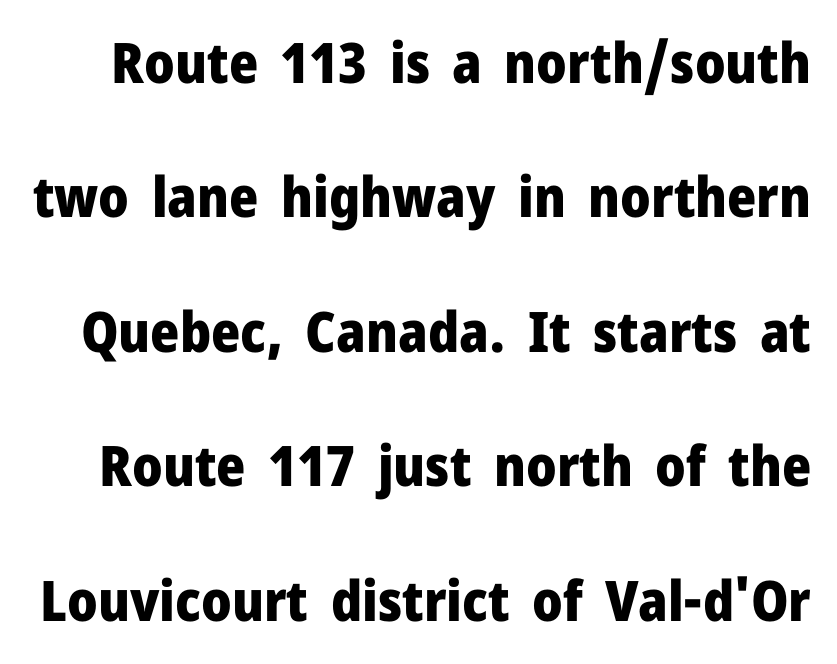
The image shows 56 px heavy sans-serif type, upright; set loose line spacing (2.4x), normal letter spacing, not underlined; low stroke contrast and a medium x-height.
